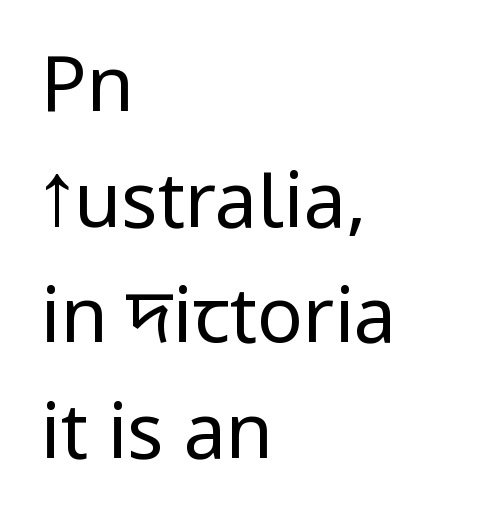
Q: Is the text bold? A: No.
Q: Is the text italic (slanted)? A: No, it is upright.
Q: Is the typeface a serif or a sans-serif typeface? A: Sans-serif.
Q: Is the text underlined? A: No.
Q: How is the paragraph aligned? A: Left-aligned.
Q: Is the spacing between letters normal or unusually wide? A: Normal.
Q: Is the spacing between lines tight, normal or loose? A: Normal.
Q: Width (condensed, normal, or wide)? A: Condensed.
Q: Stroke contrast? A: Low.
Q: x-height? A: Large.
Q: Monospaced? A: No.
